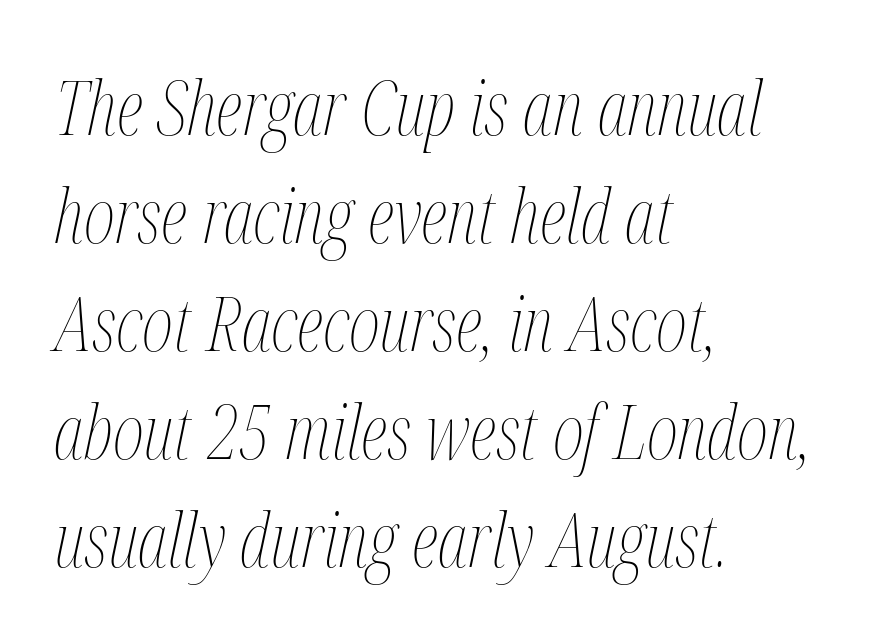
The image shows 75 px thin, condensed type, italic (leaning right); set left-aligned, normal line spacing (1.44x), normal letter spacing, not underlined; medium stroke contrast and a medium x-height.
